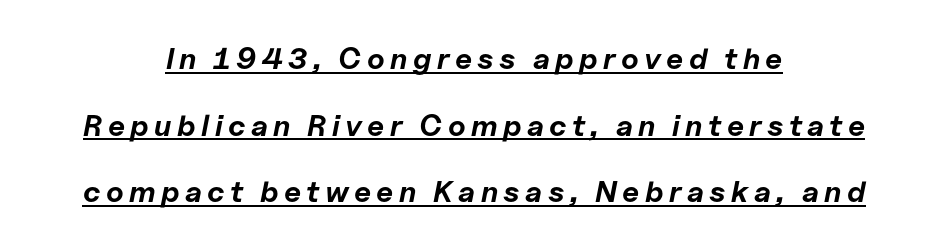
{"italic": "yes", "lean": "right", "slant_degrees": 11, "bold": "yes", "weight": "bold", "width": "normal", "stroke_contrast": "low", "x_height": "medium", "monospaced": "no", "underline": "yes", "align": "center", "line_spacing": "loose", "line_spacing_ratio": 2.22, "glyph_px": 30}
